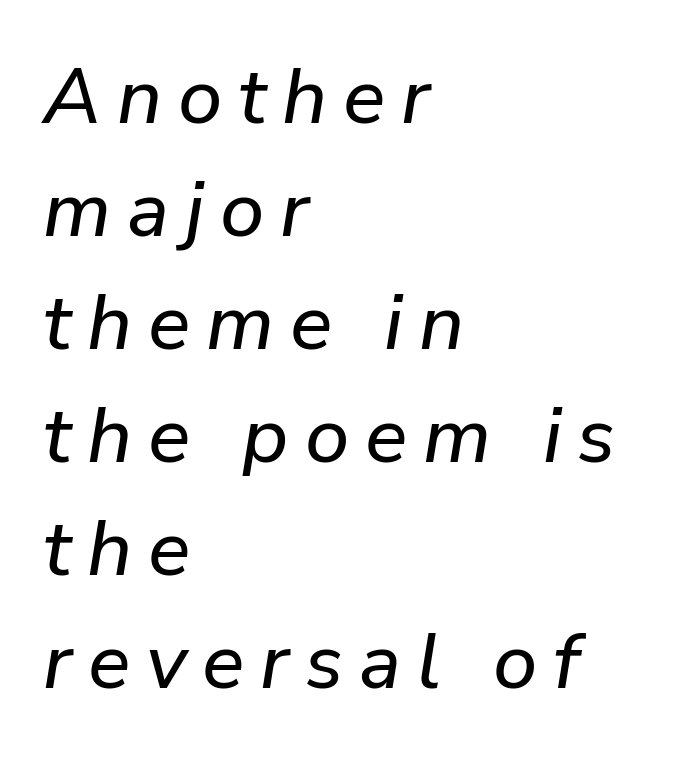
The image shows 79 px text type, italic (leaning right); set left-aligned, normal line spacing (1.43x), unusually wide letter spacing (+0.2 em), not underlined; low stroke contrast and a medium x-height.
